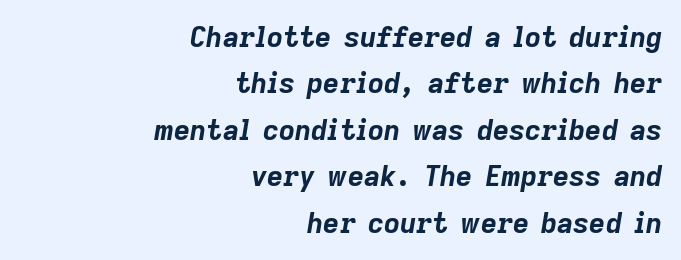
{"italic": "yes", "lean": "right", "slant_degrees": 9, "bold": "yes", "weight": "bold", "width": "normal", "stroke_contrast": "low", "x_height": "medium", "monospaced": "no", "underline": "no", "align": "right", "line_spacing": "normal", "line_spacing_ratio": 1.66, "letter_spacing": "normal", "letter_spacing_em": 0.0, "glyph_px": 28}
